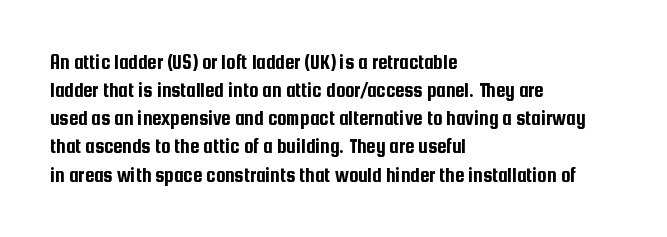
The image shows 21 px text type, upright; set left-aligned, normal line spacing (1.34x), normal letter spacing, not underlined.
